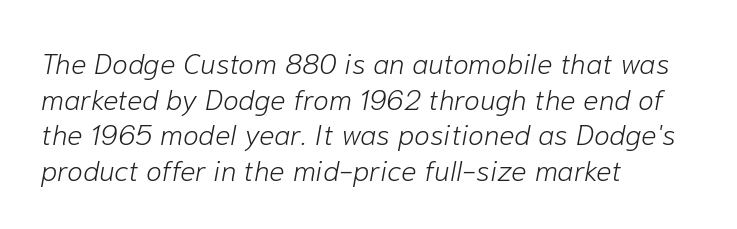
{"italic": "yes", "lean": "right", "slant_degrees": 10, "bold": "no", "weight": "light", "width": "normal", "stroke_contrast": "low", "x_height": "medium", "monospaced": "no", "underline": "no", "align": "left", "line_spacing_ratio": 1.23, "letter_spacing": "normal", "letter_spacing_em": 0.0, "glyph_px": 29}
